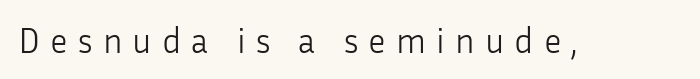
Character widths vary here, with narrow letters taking less room than wide ones. Spacing between characters has been opened up far beyond the box default. Letterform terminals end flat and unadorned throughout the passage. Words float on clear page, feet unadorned. No italicization has been applied; the sample stays upright.
